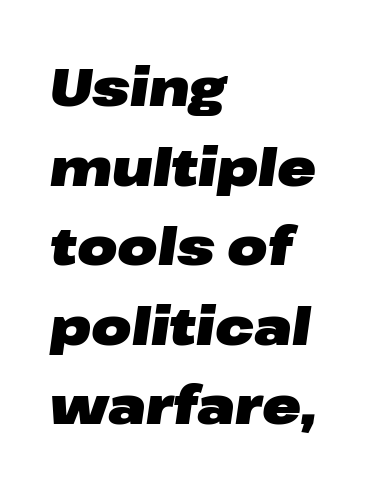
Spacing verdict: proportional, widths tailored to each character. The string is rendered with underlining switched off. The horizontal fit of the characters is conventional and even. Horizontal alignment here is leftward, the default for most running prose. Does the leading feel generous? No, just average. These words are printed bold, with thick strokes throughout.
